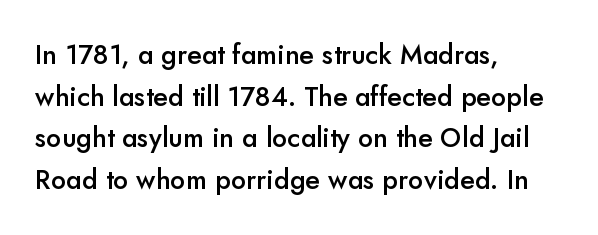
The foot of each line stays bare and open. Teacher's note: observe the even left margin — that is flush-left alignment. Summary of vertical rhythm: regular, with standard interline spacing. The typesetting leans somewhat heavy: a semibold. The lettering stays uniformly vertical, giving the passage a roman look.
